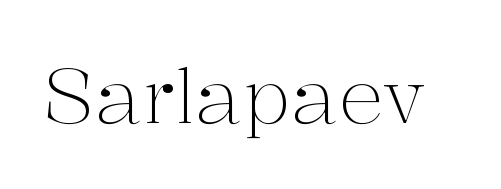
Q: Is the text bold? A: No.
Q: Is the text italic (slanted)? A: No, it is upright.
Q: Is the typeface a serif or a sans-serif typeface? A: Serif.
Q: Is the text underlined? A: No.
Q: Is the spacing between letters normal or unusually wide? A: Normal.
Q: Width (condensed, normal, or wide)? A: Normal.
Q: Stroke contrast? A: Medium.
Q: x-height? A: Medium.
Q: Monospaced? A: No.
